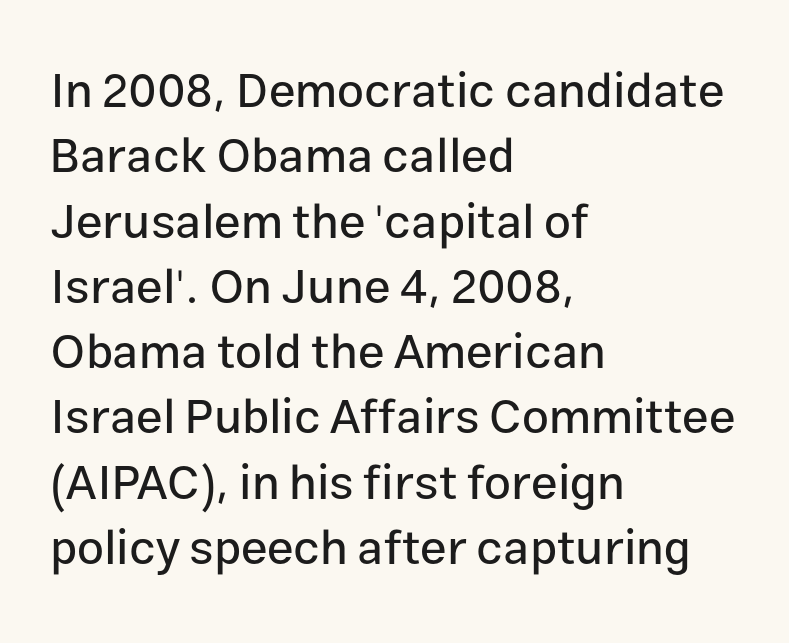
Q: Is the text italic (slanted)? A: No, it is upright.
Q: Is the typeface a serif or a sans-serif typeface? A: Sans-serif.
Q: Is the text underlined? A: No.
Q: How is the paragraph aligned? A: Left-aligned.
Q: Is the spacing between letters normal or unusually wide? A: Normal.
Q: Is the spacing between lines tight, normal or loose? A: Normal.
Q: Width (condensed, normal, or wide)? A: Normal.
Q: Stroke contrast? A: Low.
Q: x-height? A: Medium.
Q: Monospaced? A: No.
